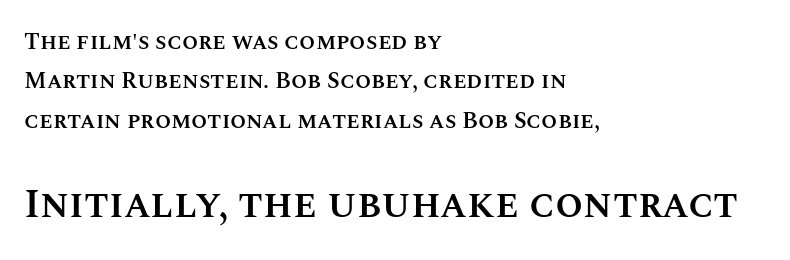
Observe the ordinary spacing: letters are neighbours, not strangers. Honestly, there is no underline to notice here at all. Casual observation: everything's shoved over to the left. A typesetter would call this proportional, since set widths differ per character. Is there any slant? The stems are plumb.
